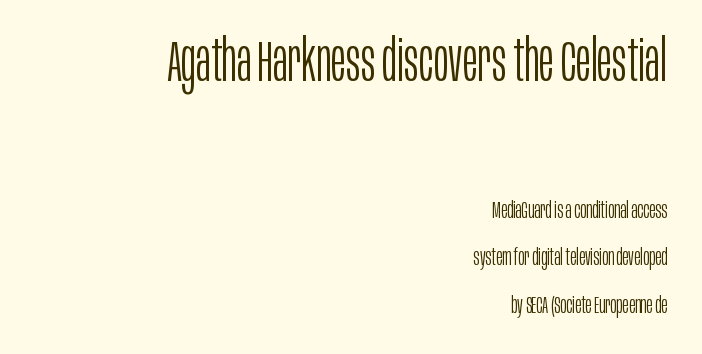
Each row of text sits above clean, open space. Think of a printed novel: that variable character pitch is what you see here. The rag falls on the left side of this text block. Rendered with straight, roman letterforms.
